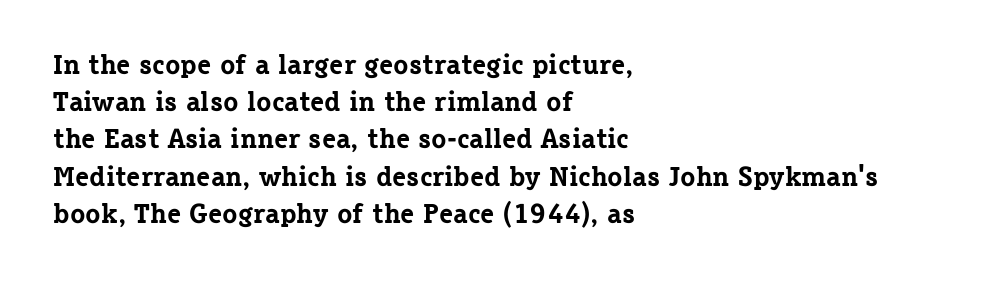
Every letter is thick-stroked: bold, no question. Line starts are locked; line ends wander. The letterforms sit shoulder to shoulder at normal distance. The face used here is proportionally spaced, like ordinary book or web type.
